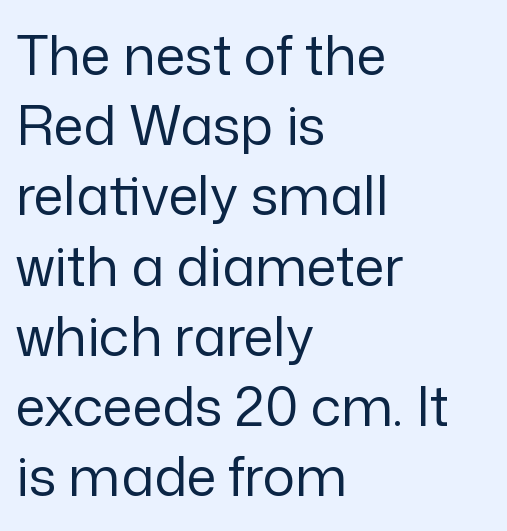
The image shows 54 px regular-weight sans-serif type, upright; set left-aligned, normal line spacing (1.3x), normal letter spacing, not underlined; low stroke contrast and a medium x-height.
